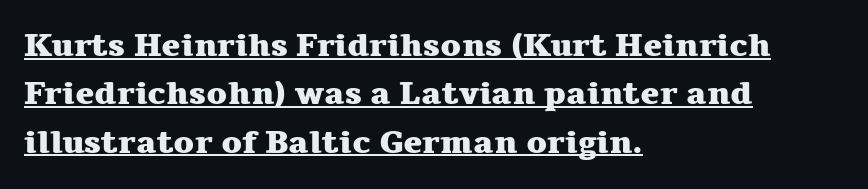
{"serif": "yes", "italic": "no", "bold": "yes", "weight": "heavy", "width": "wide", "stroke_contrast": "medium", "x_height": "medium", "monospaced": "no", "underline": "yes", "align": "left", "line_spacing": "normal", "line_spacing_ratio": 1.51, "letter_spacing": "normal", "letter_spacing_em": 0.0, "glyph_px": 32}
